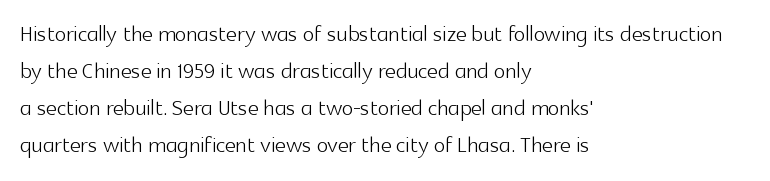
Letterform terminals end flat and unadorned throughout the passage. The letters advance in unequal steps, a hallmark of proportional type. Words appear dense and cohesive because spacing is normal. The typeface has the unassuming heft of standard copy or less. The specimen reads as upright at a glance.
